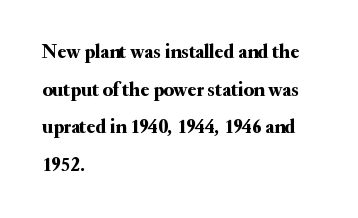
The image shows 20 px text type, upright; set left-aligned, line spacing 1.88x, normal letter spacing, not underlined.
